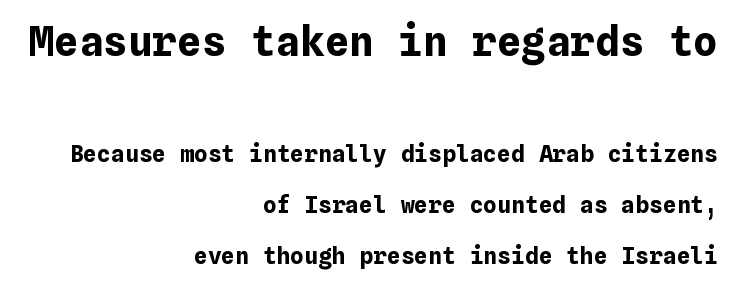
The image shows 41 px bold type, upright; set right-aligned, loose line spacing (2.21x), normal letter spacing, not underlined; the first (top) block is 1.78x larger; low stroke contrast and a medium x-height.
